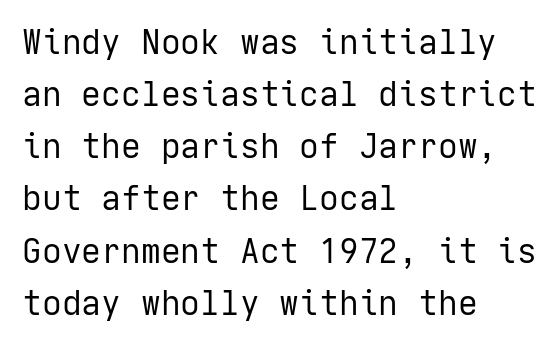
{"serif": "no", "italic": "no", "bold": "no", "weight": "regular", "width": "normal", "stroke_contrast": "low", "x_height": "medium", "underline": "no", "align": "left", "line_spacing": "normal", "line_spacing_ratio": 1.58, "letter_spacing": "normal", "letter_spacing_em": 0.0, "glyph_px": 33}
